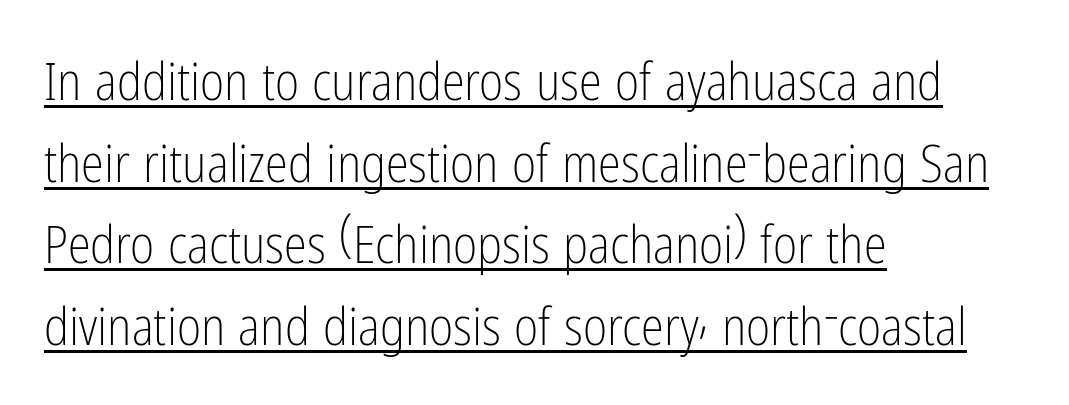
{"serif": "no", "italic": "no", "bold": "no", "weight": "light", "width": "condensed", "stroke_contrast": "low", "x_height": "medium", "monospaced": "no", "underline": "yes", "align": "left", "line_spacing": "normal", "line_spacing_ratio": 1.57, "letter_spacing": "normal", "letter_spacing_em": 0.0, "glyph_px": 52}
